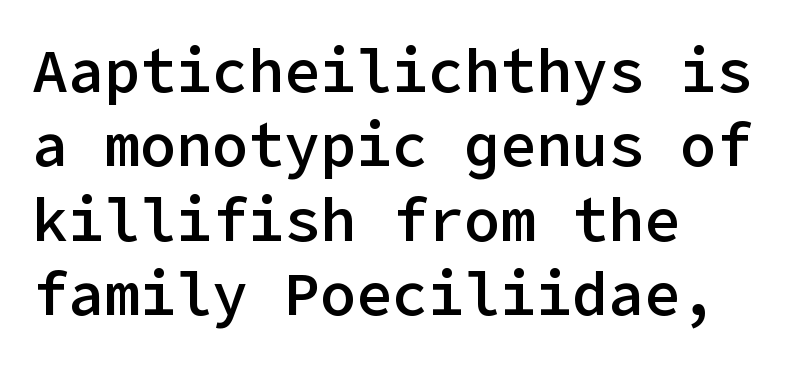
{"serif": "no", "italic": "no", "bold": "semi", "weight": "semibold", "width": "normal", "stroke_contrast": "low", "x_height": "medium", "underline": "no", "align": "left", "line_spacing_ratio": 1.24, "letter_spacing": "normal", "letter_spacing_em": 0.0, "glyph_px": 60}
